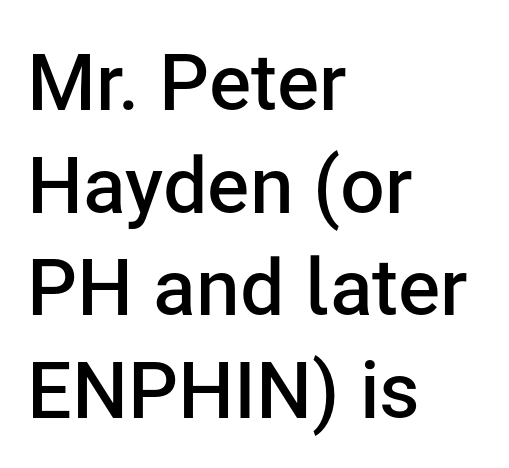
No feet cap the strokes, marking this as sans-serif type. Caption: semibold face, moderately heavy strokes. A normal amount of white space separates one row of letters from the next. Descenders are the only things crossing below the line.
